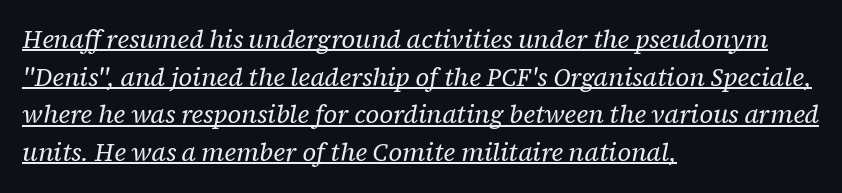
Q: Is the text bold? A: No.
Q: Is the text italic (slanted)? A: Yes, it leans right by about 12 degrees.
Q: Is the text underlined? A: Yes.
Q: How is the paragraph aligned? A: Left-aligned.
Q: Is the spacing between letters normal or unusually wide? A: Normal.
Q: Is the spacing between lines tight, normal or loose? A: Normal.
